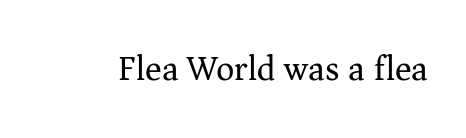
Letters have the restrained weight of plain body copy at most. Bare-footed words on every line. Standard letterfit; no display-style spreading of the glyphs. Do the characters align in a grid? No, the font is proportional. If you drew a line through each stem, it would be perfectly vertical. Serifs: yes, visible at the terminals of the letterforms.
